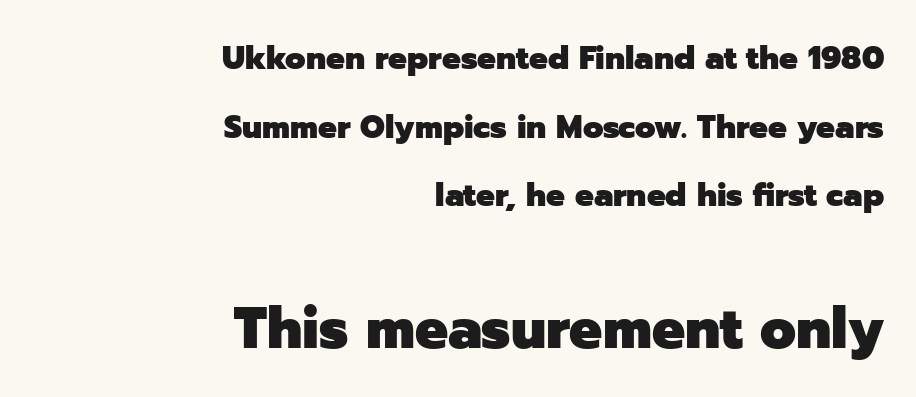
The image shows 58 px heavy sans-serif type, upright; set right-aligned, loose line spacing (2.08x), normal letter spacing, not underlined; the second (bottom) block is 1.76x larger; low stroke contrast and a medium x-height.
